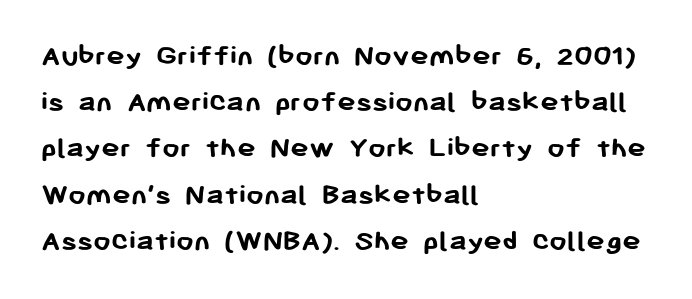
The image shows 31 px semibold sans-serif type, upright; set left-aligned, normal line spacing (1.49x), normal letter spacing, not underlined; low stroke contrast and a medium x-height.
